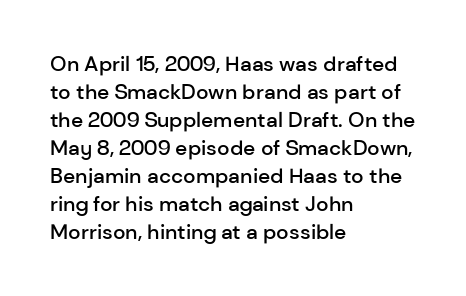
Q: Is the text bold? A: Semi-bold.
Q: Is the text italic (slanted)? A: No, it is upright.
Q: Is the text underlined? A: No.
Q: How is the paragraph aligned? A: Left-aligned.
Q: Is the spacing between letters normal or unusually wide? A: Normal.
Q: Is the spacing between lines tight, normal or loose? A: Normal.
